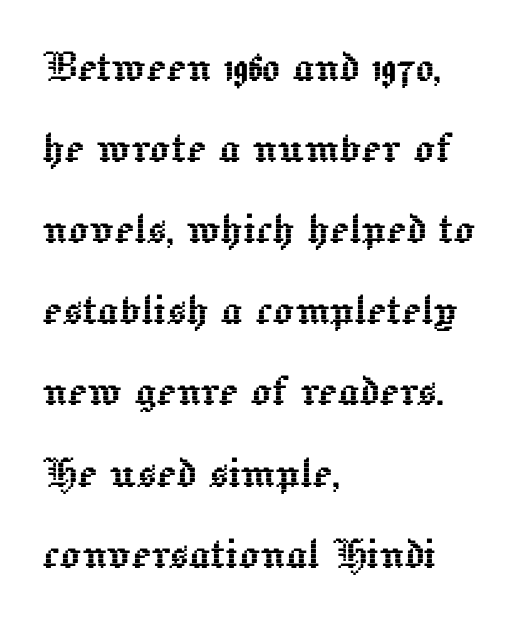
Words appear dense and cohesive because spacing is normal. Do the characters align in a grid? No, the font is proportional. The space beneath each line is pristine and unruled. The paragraph shown leans on its left margin.
